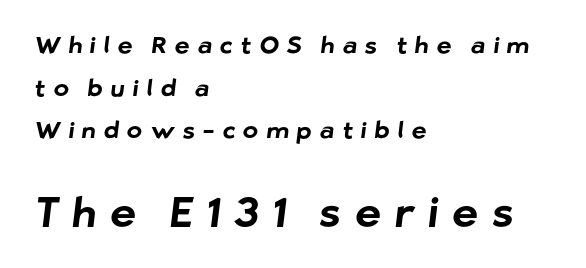
{"serif": "no", "bold": "yes", "weight": "bold", "width": "normal", "stroke_contrast": "low", "x_height": "medium", "monospaced": "no", "underline": "no", "align": "left", "line_spacing_ratio": 1.85, "letter_spacing": "wide", "letter_spacing_em": 0.35, "larger_block": "second", "size_ratio": 1.74, "glyph_px": 40}
